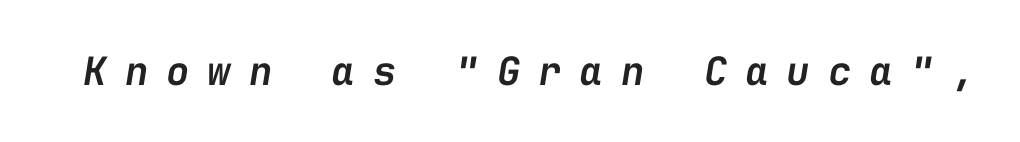
Q: Is the text bold? A: Semi-bold.
Q: Is the text italic (slanted)? A: Yes, it leans right by about 9 degrees.
Q: Is the text underlined? A: No.
Q: Is the spacing between letters normal or unusually wide? A: Unusually wide.
Q: Width (condensed, normal, or wide)? A: Normal.
Q: Stroke contrast? A: Low.
Q: x-height? A: Medium.
Q: Monospaced? A: Yes.
